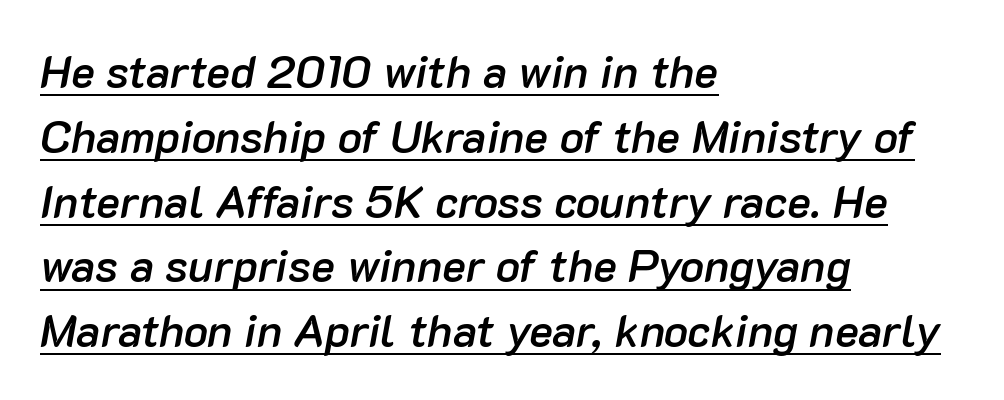
The image shows 45 px semibold type, italic (leaning right); set left-aligned, normal line spacing (1.44x), normal letter spacing, underlined; low stroke contrast and a medium x-height.
